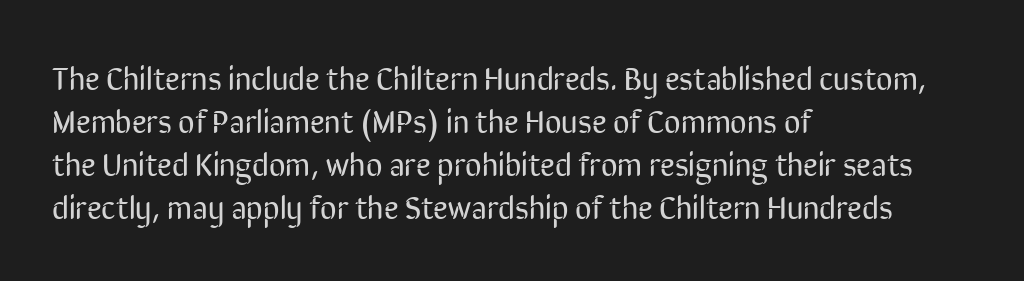
The image shows 32 px regular-weight, condensed sans-serif type, upright; set left-aligned, normal line spacing (1.34x), normal letter spacing, not underlined; low stroke contrast and a medium x-height.
